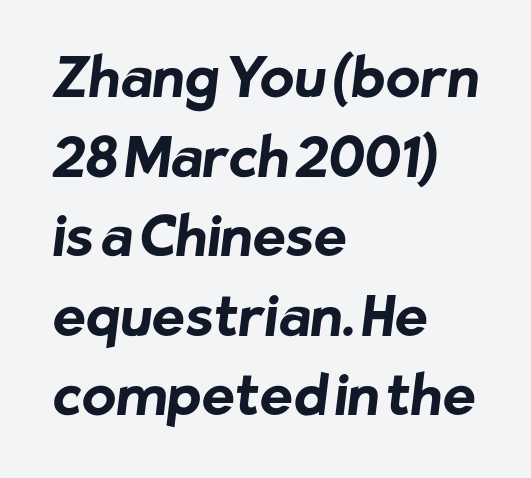
{"serif": "no", "bold": "yes", "weight": "bold", "width": "normal", "stroke_contrast": "low", "x_height": "medium", "monospaced": "no", "underline": "no", "align": "left", "line_spacing": "normal", "line_spacing_ratio": 1.42, "letter_spacing": "normal", "letter_spacing_em": 0.0, "glyph_px": 56}
